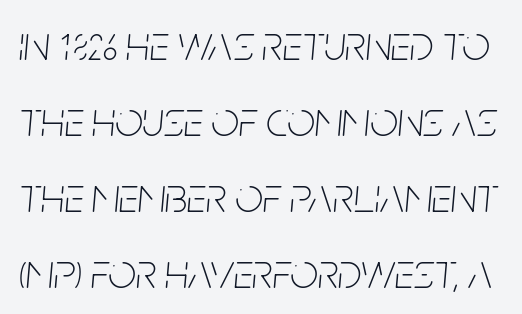
The type is set solid horizontally, with unmodified tracking. Do the characters align in a grid? No, the font is proportional. A bare baseline throughout the passage. The whole block is typeset with a tilt. No chunkiness to these letters — they're not bold. Leading: standard.
